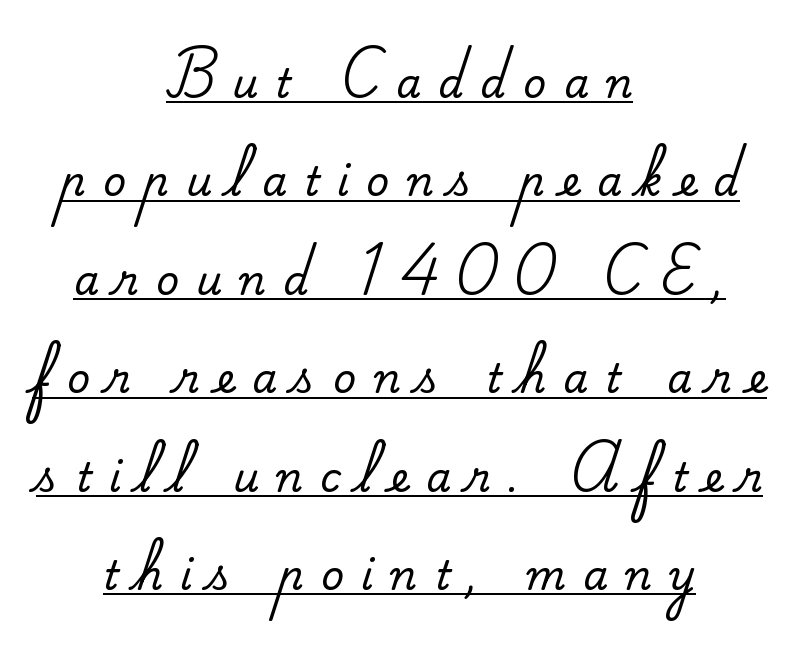
Small tapered or slab feet sit at the stroke ends, so this counts as serif. Caption: multi-line text, centered on the measure. Varying glyph widths throughout — classic text-font behaviour. A rule runs beneath these lines of type. Tracking here is generous; glyphs stand well apart from one another. Quick note: interline space is abundant.
